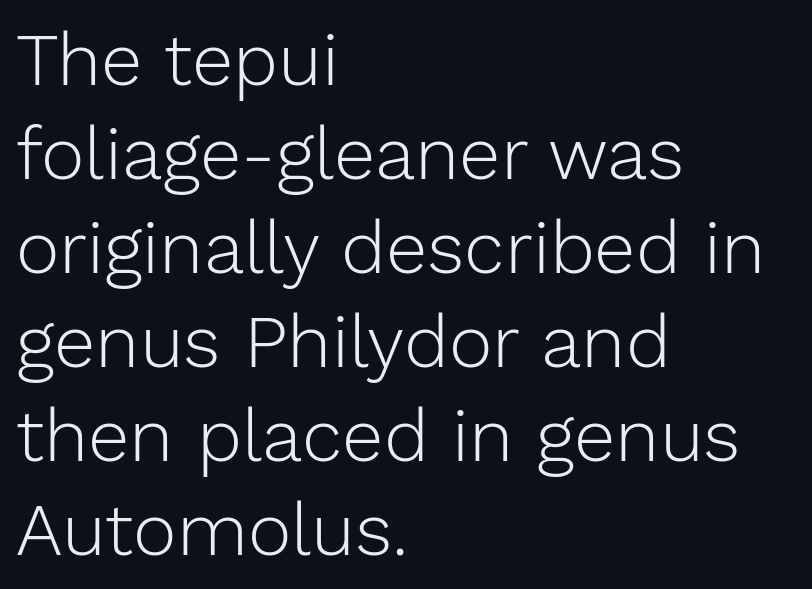
{"serif": "no", "italic": "no", "bold": "no", "weight": "light", "width": "normal", "stroke_contrast": "low", "x_height": "medium", "monospaced": "no", "underline": "no", "align": "left", "line_spacing": "normal", "line_spacing_ratio": 1.27, "letter_spacing": "normal", "letter_spacing_em": 0.0, "glyph_px": 74}
